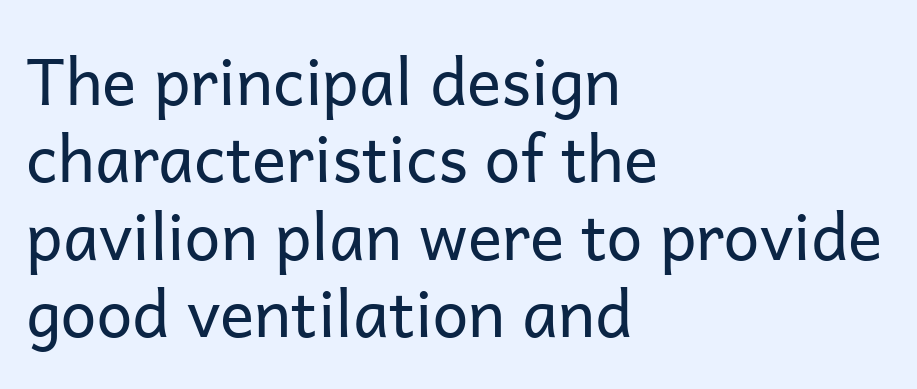
Q: Is the text bold? A: No.
Q: Is the text italic (slanted)? A: No, it is upright.
Q: Is the typeface a serif or a sans-serif typeface? A: Sans-serif.
Q: Is the text underlined? A: No.
Q: How is the paragraph aligned? A: Left-aligned.
Q: Is the spacing between letters normal or unusually wide? A: Normal.
Q: Width (condensed, normal, or wide)? A: Normal.
Q: Stroke contrast? A: Low.
Q: x-height? A: Medium.
Q: Monospaced? A: No.
